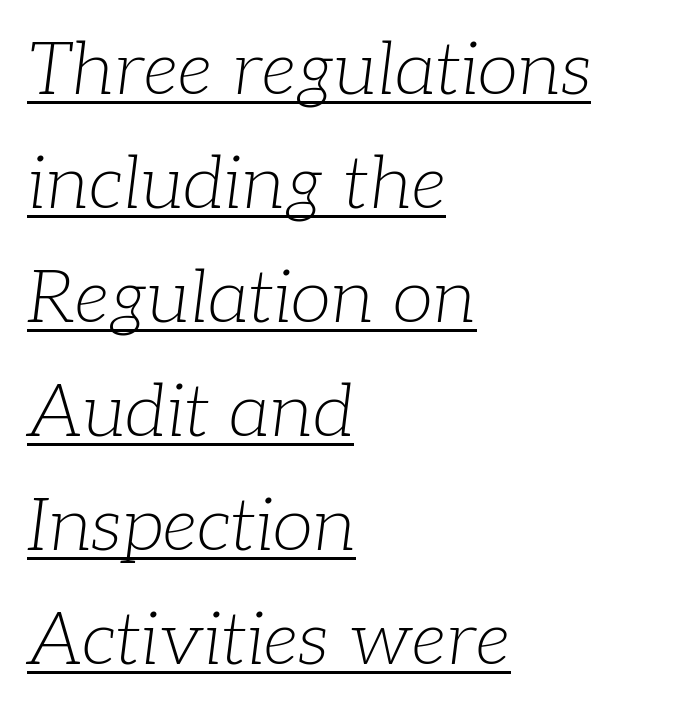
The image shows 74 px light serif type, italic (leaning right); set left-aligned, normal line spacing (1.54x), normal letter spacing, underlined; low stroke contrast and a medium x-height.
